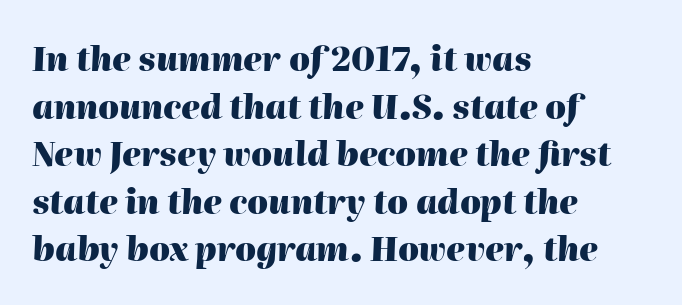
Q: Is the text bold? A: Yes.
Q: Is the text italic (slanted)? A: Yes, it leans right by about 2 degrees.
Q: Is the text underlined? A: No.
Q: How is the paragraph aligned? A: Left-aligned.
Q: Is the spacing between letters normal or unusually wide? A: Normal.
Q: Is the spacing between lines tight, normal or loose? A: Normal.
Q: Width (condensed, normal, or wide)? A: Normal.
Q: Stroke contrast? A: High.
Q: x-height? A: Medium.
Q: Monospaced? A: No.
